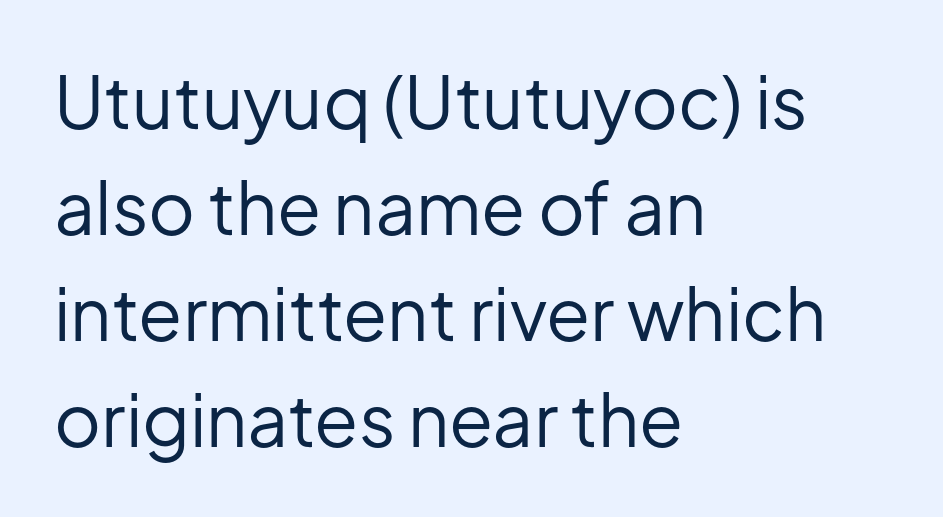
Type without underlining. Character widths vary here, with narrow letters taking less room than wide ones. Reading down the column, the eye jumps a familiar distance to each next line. Nope, no serifs anywhere on these letters. Default kerning and tracking; the words read as compact shapes. It's the straight-up-and-down kind of type.
